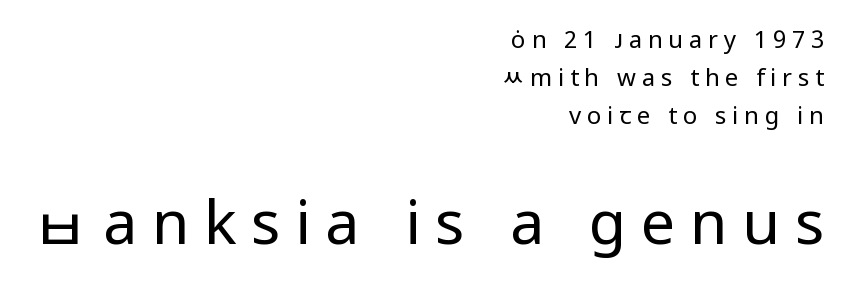
The image shows 61 px regular-weight sans-serif type, upright; set right-aligned, normal line spacing (1.59x), unusually wide letter spacing (+0.24 em), not underlined; the second (bottom) block is 2.54x larger; low stroke contrast and a medium x-height.
